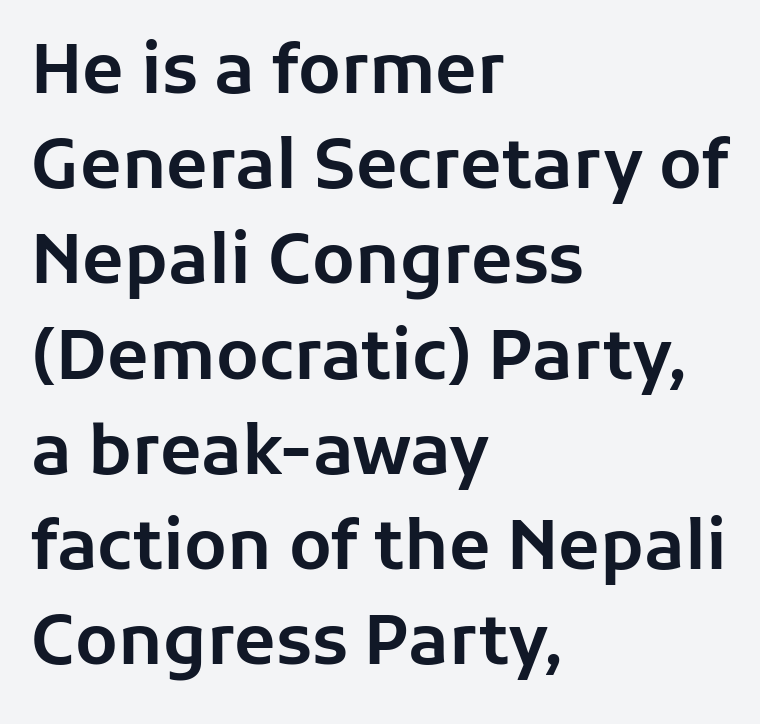
The image shows 68 px sans-serif type, upright; set left-aligned, normal line spacing (1.4x), normal letter spacing, not underlined; low stroke contrast and a medium x-height.
